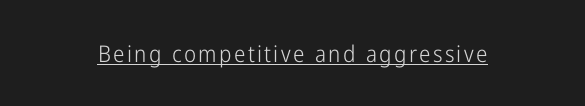
The image shows 23 px text type, upright; set underlined.
